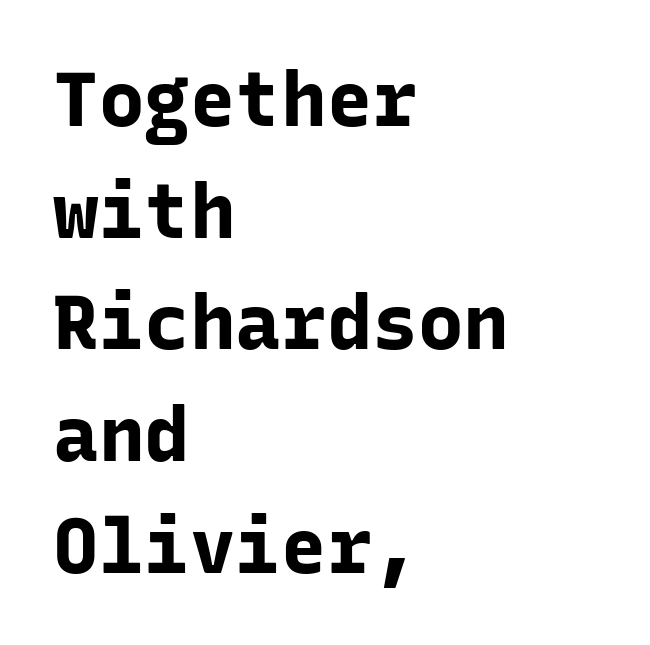
{"serif": "no", "italic": "no", "bold": "yes", "weight": "bold", "width": "normal", "stroke_contrast": "low", "x_height": "medium", "monospaced": "yes", "underline": "no", "align": "left", "line_spacing": "normal", "line_spacing_ratio": 1.47, "letter_spacing": "normal", "letter_spacing_em": 0.0, "glyph_px": 76}
